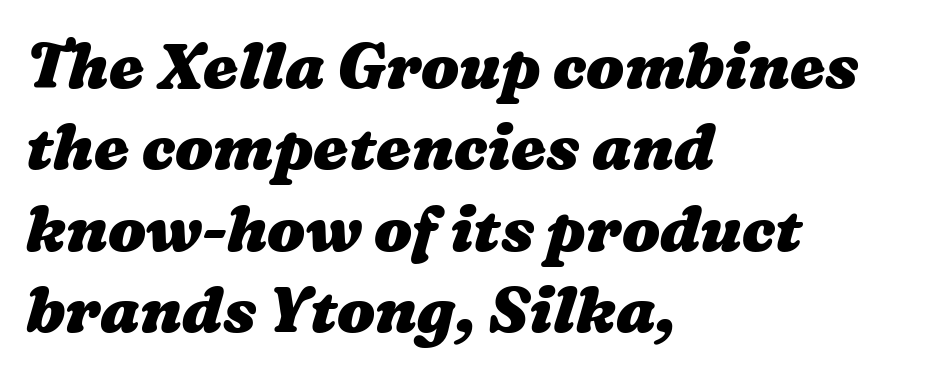
{"bold": "yes", "weight": "heavy", "width": "wide", "stroke_contrast": "medium", "x_height": "medium", "monospaced": "no", "underline": "no", "align": "left", "line_spacing": "normal", "line_spacing_ratio": 1.29, "letter_spacing": "normal", "letter_spacing_em": 0.0, "glyph_px": 63}
